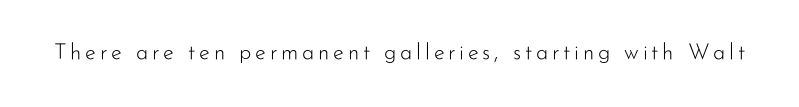
The specimen reads as upright at a glance. The face looks like a standard text weight, possibly lighter. Nobody drew a line under any word here.
